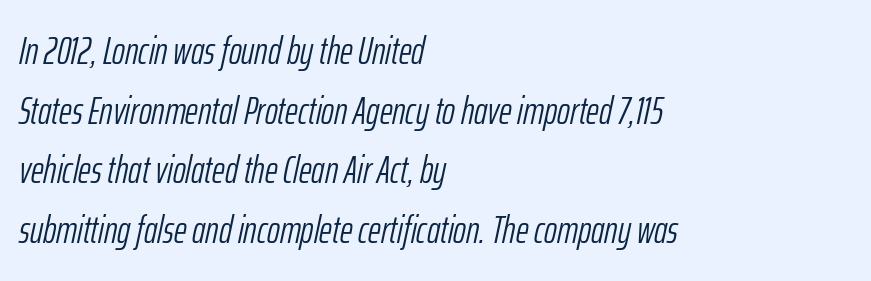
Observe the lean: these are italic letterforms. Honestly, the row spacing looks completely unremarkable. Glyph-to-glyph distance matches everyday printed text. The typesetting does not lean heavy: it is not bold. The gap between lines stays unmarked. The face used here is proportionally spaced, like ordinary book or web type.
